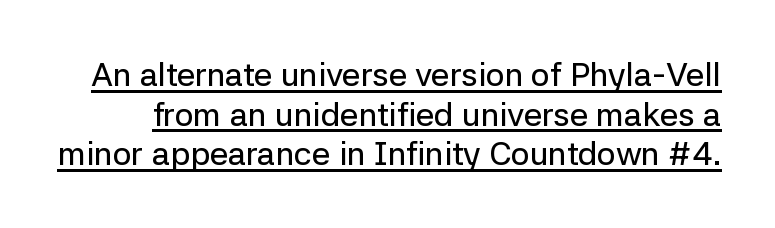
The image shows 33 px sans-serif type, upright; set line spacing 1.2x, normal letter spacing, underlined; low stroke contrast and a medium x-height.
